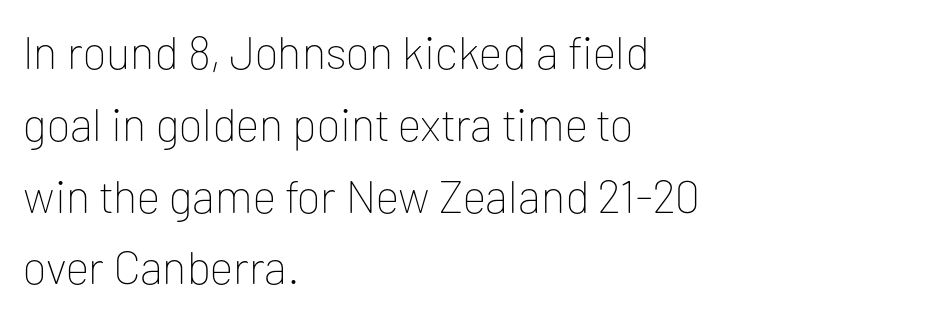
{"serif": "no", "italic": "no", "bold": "no", "weight": "thin", "width": "normal", "stroke_contrast": "low", "x_height": "medium", "monospaced": "no", "underline": "no", "align": "left", "line_spacing": "normal", "line_spacing_ratio": 1.56, "letter_spacing": "normal", "letter_spacing_em": 0.0, "glyph_px": 46}
